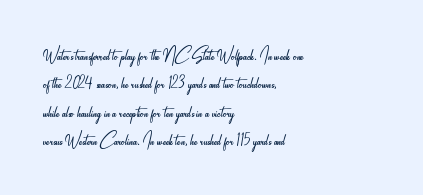
Nobody touched the tracking dial on this one. Visually the block forms a straight wall on the left and a jagged coastline on the right. Beneath every word, the page is bare.
